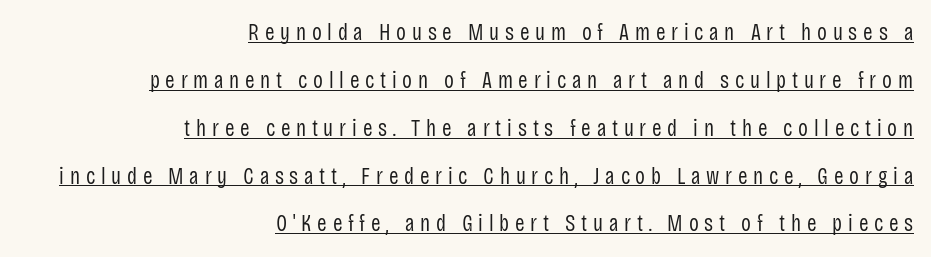
The image shows 23 px text type, upright; set right-aligned, loose line spacing (2.08x), unusually wide letter spacing (+0.25 em), underlined.
